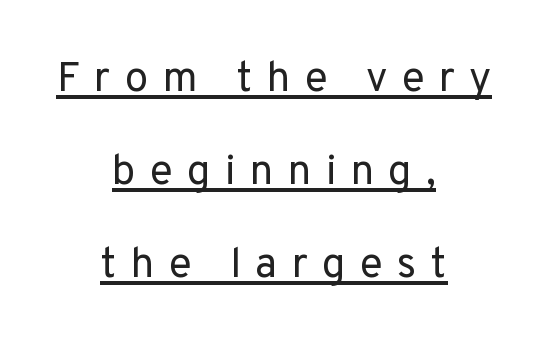
{"serif": "no", "italic": "no", "bold": "no", "weight": "regular", "width": "normal", "stroke_contrast": "low", "x_height": "medium", "monospaced": "no", "underline": "yes", "align": "center", "line_spacing": "loose", "line_spacing_ratio": 2.21, "letter_spacing": "wide", "letter_spacing_em": 0.34, "glyph_px": 42}
